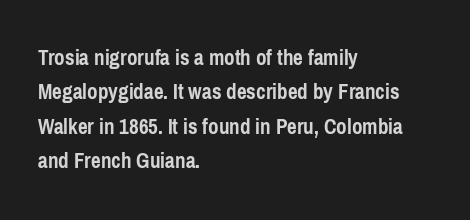
Is the letter spacing exaggerated? No — it looks like the ordinary default. Reading down the block, your eye returns to a fixed left position each line. Heavy-handed strokes throughout: this text is bold. Just letters on the line, the space beneath them empty. Baseline-to-baseline distance is the conventional proportion of letter height. A roman cut, with each character standing at attention.
